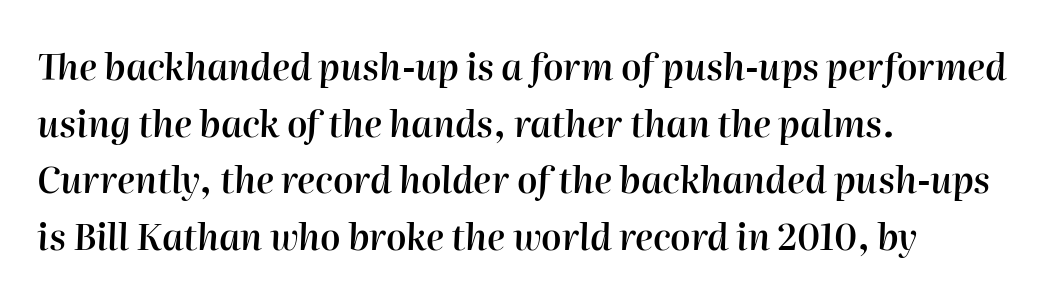
The image shows 36 px semibold type, italic (leaning right); set left-aligned, normal line spacing (1.57x), normal letter spacing, not underlined; high stroke contrast and a medium x-height.
